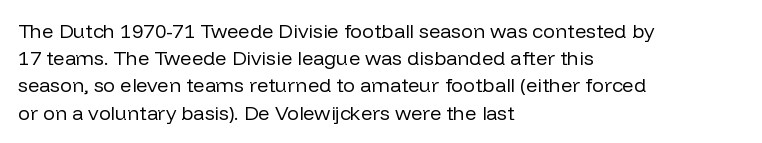
The text block is weighted toward the left margin, trailing off unevenly rightward. Summary of vertical rhythm: regular, with standard interline spacing. Spacing between characters is what you'd get straight out of the box. The letterforms sit at book weight or below.
